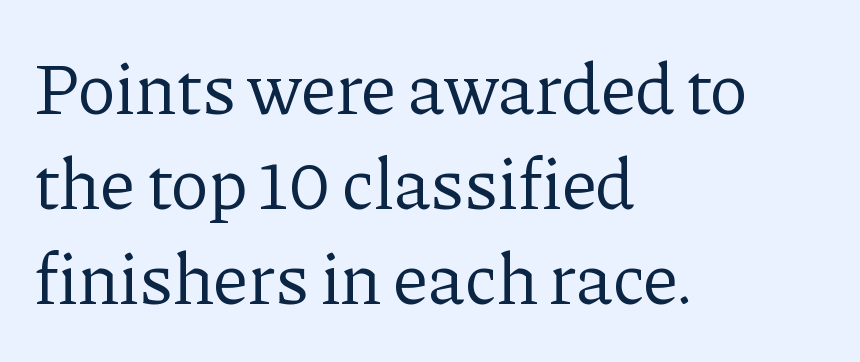
{"serif": "yes", "italic": "no", "bold": "no", "weight": "regular", "width": "normal", "stroke_contrast": "low", "x_height": "medium", "monospaced": "no", "underline": "no", "align": "left", "line_spacing": "normal", "line_spacing_ratio": 1.32, "letter_spacing": "normal", "letter_spacing_em": 0.0, "glyph_px": 72}
